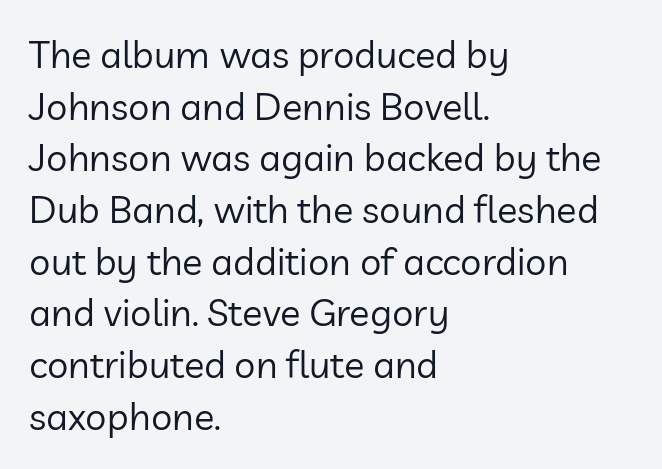
Do the characters align in a grid? No, the font is proportional. Letters rest on an invisible, unmarked baseline. The setting favours the left margin, as ordinary paragraphs usually do. Baseline-to-baseline distance is the conventional proportion of letter height.
